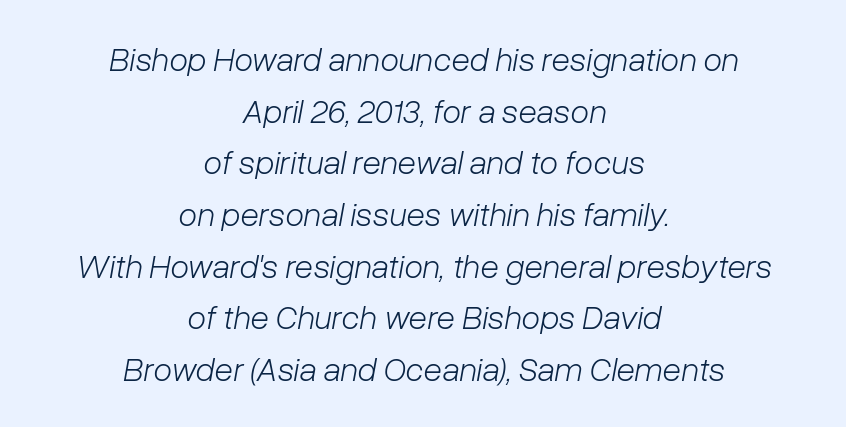
Q: Is the text bold? A: No.
Q: Is the text italic (slanted)? A: Yes, it leans right by about 10 degrees.
Q: Is the text underlined? A: No.
Q: How is the paragraph aligned? A: Centered.
Q: Is the spacing between letters normal or unusually wide? A: Normal.
Q: Is the spacing between lines tight, normal or loose? A: Normal.
Q: Width (condensed, normal, or wide)? A: Normal.
Q: Stroke contrast? A: Low.
Q: x-height? A: Medium.
Q: Monospaced? A: No.
